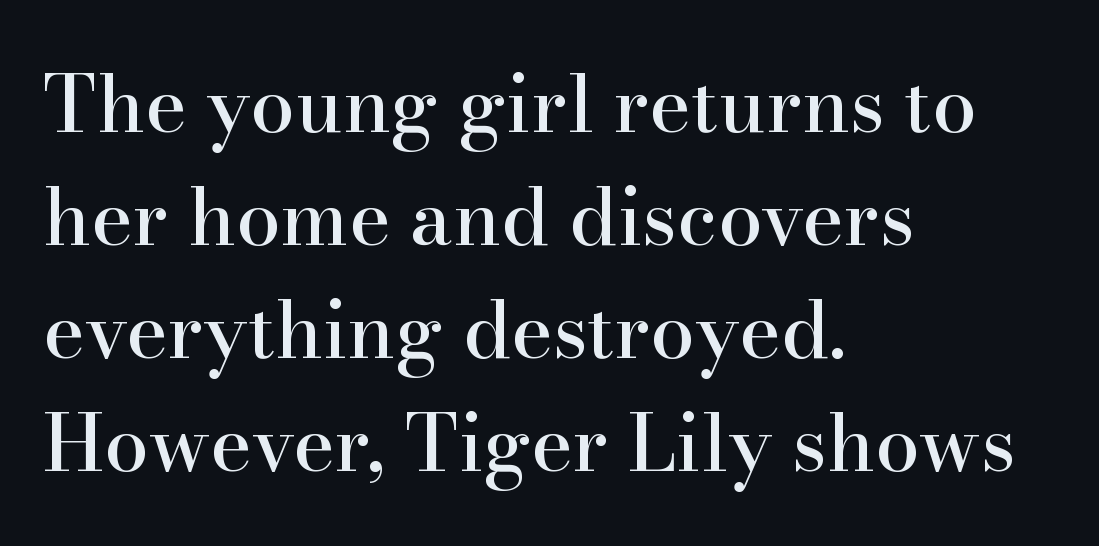
Q: Is the text italic (slanted)? A: No, it is upright.
Q: Is the typeface a serif or a sans-serif typeface? A: Serif.
Q: Is the text underlined? A: No.
Q: How is the paragraph aligned? A: Left-aligned.
Q: Is the spacing between letters normal or unusually wide? A: Normal.
Q: Is the spacing between lines tight, normal or loose? A: Normal.
Q: Width (condensed, normal, or wide)? A: Normal.
Q: Stroke contrast? A: High.
Q: x-height? A: Small.
Q: Monospaced? A: No.
